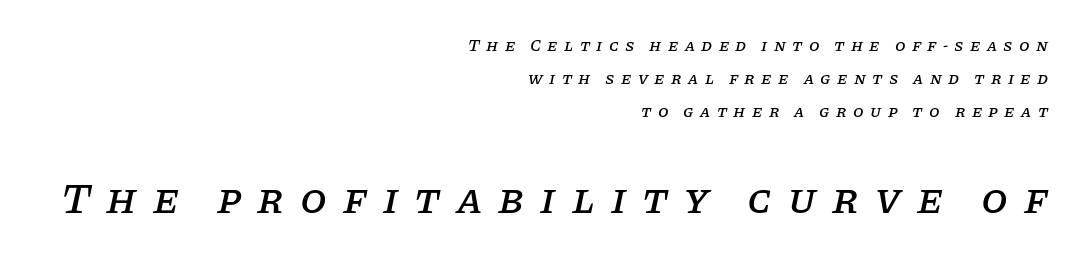
The image shows 43 px serif type, italic (leaning right); set right-aligned, loose line spacing (1.94x), unusually wide letter spacing (+0.37 em), not underlined; the second (bottom) block is 2.53x larger; low stroke contrast and a large x-height.
